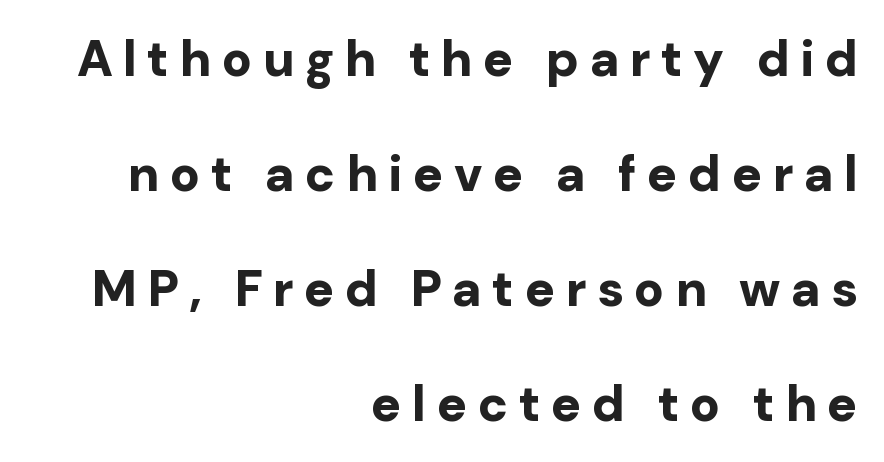
The image shows 50 px bold sans-serif type, upright; set right-aligned, loose line spacing (2.3x), unusually wide letter spacing (+0.21 em), not underlined; low stroke contrast and a medium x-height.
